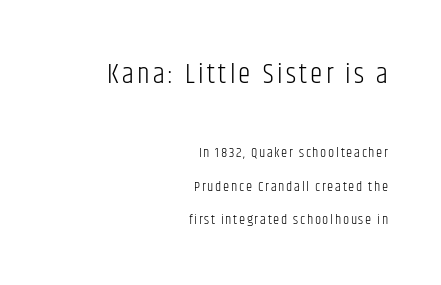
The image shows 28 px light, condensed sans-serif type, upright; set right-aligned, loose line spacing (2.39x), not underlined; the first (top) block is 2.0x larger; low stroke contrast and a large x-height.
